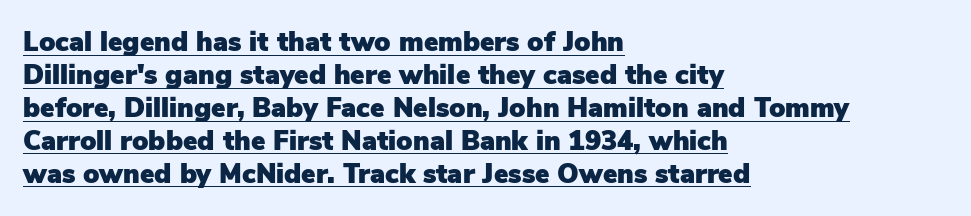
Q: Is the text italic (slanted)? A: No, it is upright.
Q: Is the text underlined? A: Yes.
Q: How is the paragraph aligned? A: Left-aligned.
Q: Is the spacing between letters normal or unusually wide? A: Normal.
